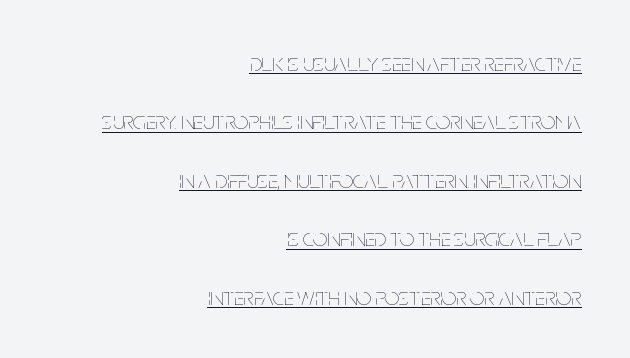
The image shows 25 px text type, upright; set right-aligned, loose line spacing (2.34x), normal letter spacing, underlined.
